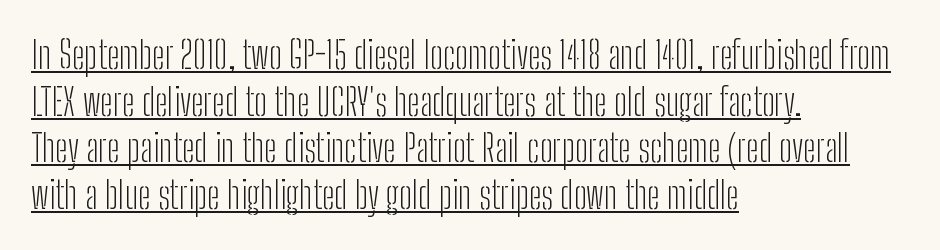
Emphasis is given by a line drawn under the lettering. The type is set solid horizontally, with unmodified tracking. Proportional: the letters do not fall into vertical columns. If you drew a ruler down the left edge, every line would touch it. Letterform terminals end flat and unadorned throughout the passage. The typography opts for an upright posture over an oblique one.
